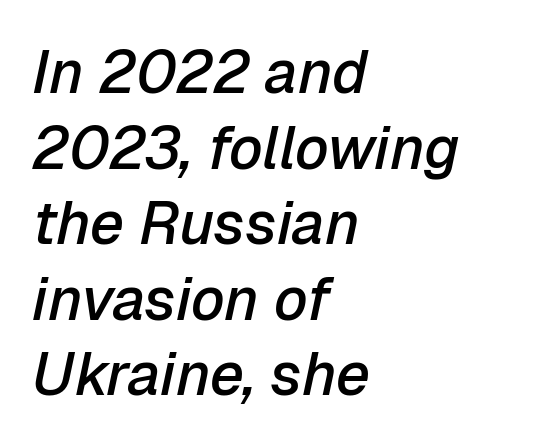
The image shows 60 px semibold type, italic (leaning right); set left-aligned, normal line spacing (1.26x), normal letter spacing, not underlined; low stroke contrast and a medium x-height.
